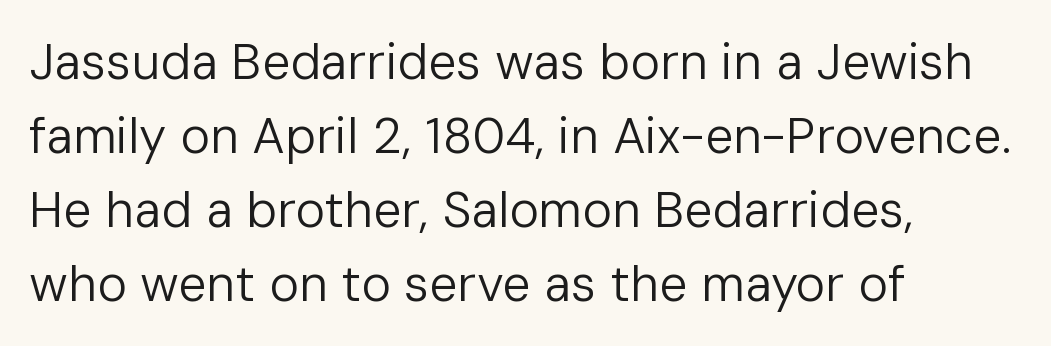
The image shows 50 px regular-weight sans-serif type, upright; set left-aligned, normal line spacing (1.48x), normal letter spacing, not underlined; low stroke contrast and a medium x-height.
